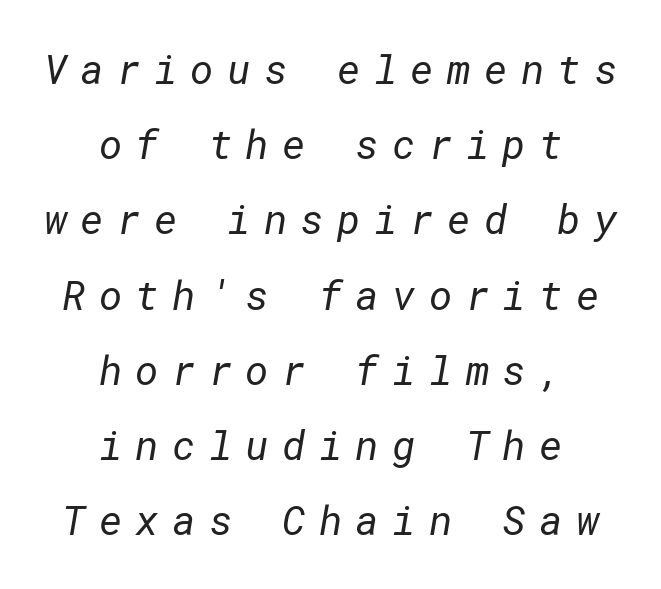
The image shows 40 px regular-weight sans-serif type; set centered, line spacing 1.88x, unusually wide letter spacing (+0.33 em), not underlined; low stroke contrast and a medium x-height.
